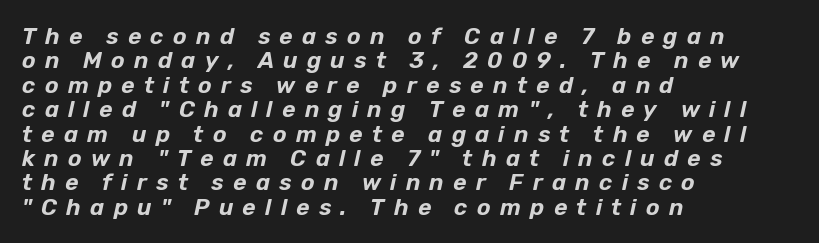
The image shows 23 px text type, italic (leaning right); set left-aligned, tight line spacing (1.06x), unusually wide letter spacing (+0.4 em), not underlined.
